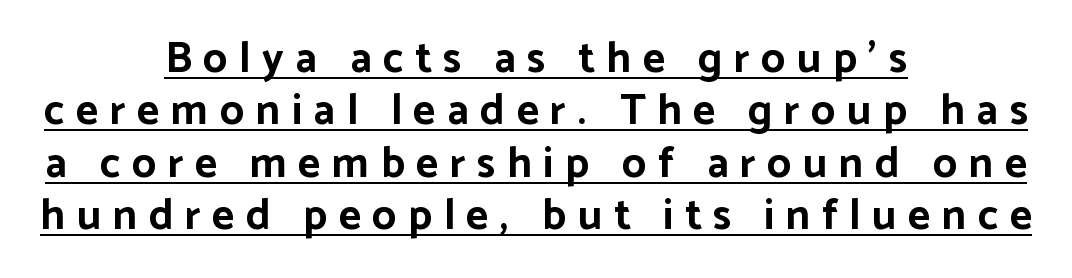
The image shows 43 px bold sans-serif type, upright; set centered, line spacing 1.22x, unusually wide letter spacing (+0.27 em), underlined; low stroke contrast and a medium x-height.
